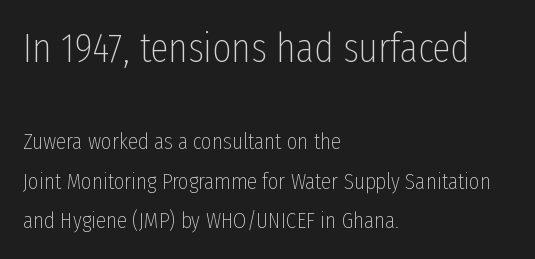
The image shows 41 px thin, condensed sans-serif type, upright; set left-aligned, line spacing 1.73x, normal letter spacing, not underlined; the first (top) block is 1.78x larger; low stroke contrast and a medium x-height.
